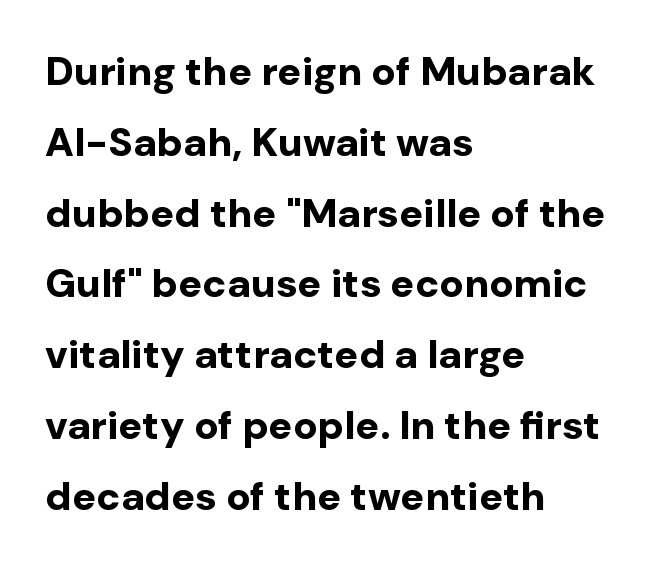
{"serif": "no", "italic": "no", "bold": "yes", "weight": "bold", "width": "normal", "stroke_contrast": "low", "x_height": "medium", "monospaced": "no", "underline": "no", "align": "left", "line_spacing_ratio": 1.77, "letter_spacing": "normal", "letter_spacing_em": 0.0, "glyph_px": 40}
